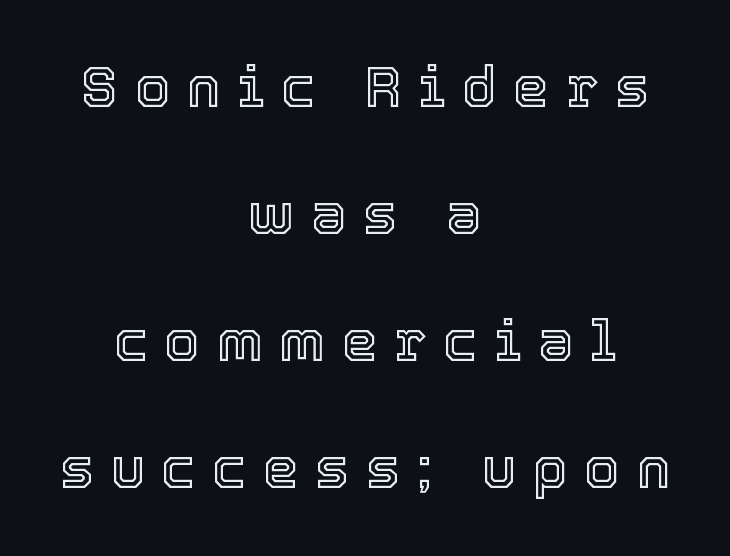
The image shows 57 px text type, upright; set centered, loose line spacing (2.23x), unusually wide letter spacing (+0.29 em), not underlined; a medium x-height.
